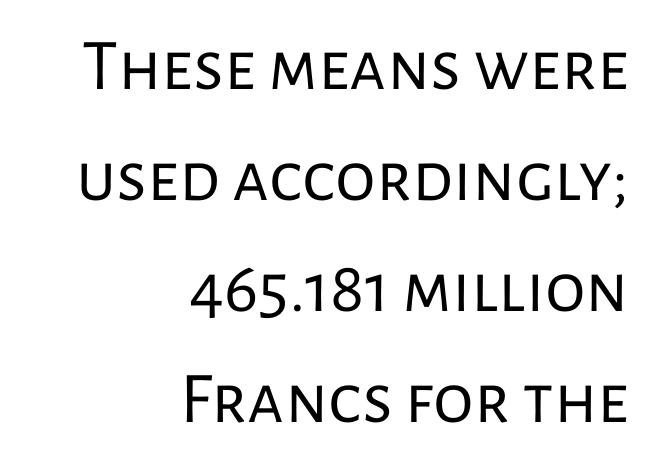
Q: Is the text bold? A: No.
Q: Is the text italic (slanted)? A: No, it is upright.
Q: Is the typeface a serif or a sans-serif typeface? A: Sans-serif.
Q: Is the text underlined? A: No.
Q: How is the paragraph aligned? A: Right-aligned.
Q: Is the spacing between letters normal or unusually wide? A: Normal.
Q: Is the spacing between lines tight, normal or loose? A: Normal.
Q: Width (condensed, normal, or wide)? A: Normal.
Q: Stroke contrast? A: Low.
Q: x-height? A: Medium.
Q: Monospaced? A: No.
